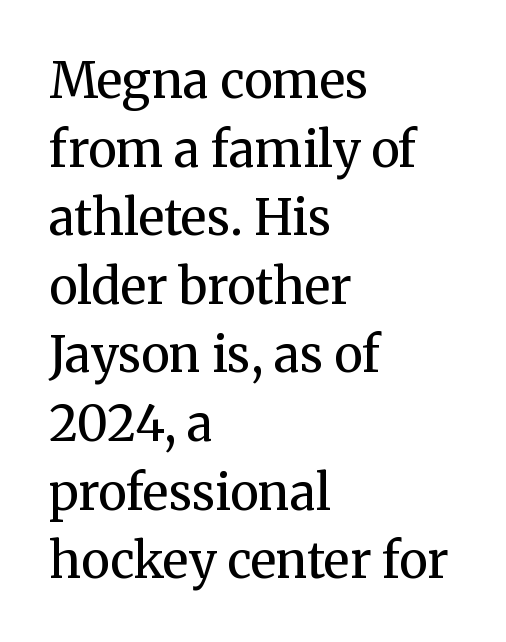
Q: Is the text bold? A: No.
Q: Is the text italic (slanted)? A: No, it is upright.
Q: Is the typeface a serif or a sans-serif typeface? A: Serif.
Q: Is the text underlined? A: No.
Q: How is the paragraph aligned? A: Left-aligned.
Q: Is the spacing between letters normal or unusually wide? A: Normal.
Q: Is the spacing between lines tight, normal or loose? A: Normal.
Q: Width (condensed, normal, or wide)? A: Normal.
Q: Stroke contrast? A: Medium.
Q: x-height? A: Medium.
Q: Monospaced? A: No.
